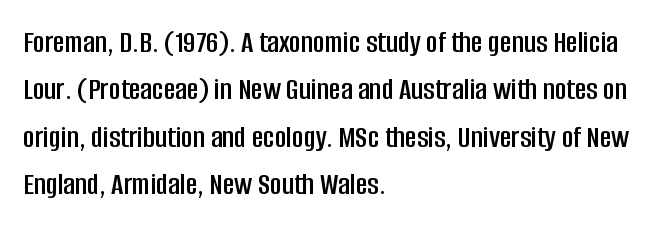
Leading matches the norm, producing a regular column. This sample has the flowing, uneven cadence of proportional lettering. Does the type have serifs? No, each stem ends abruptly. All the whitespace from short lines collects on the right. You can tell it's not italic because the verticals are truly vertical. Any mark beneath the type? The region is blank.
